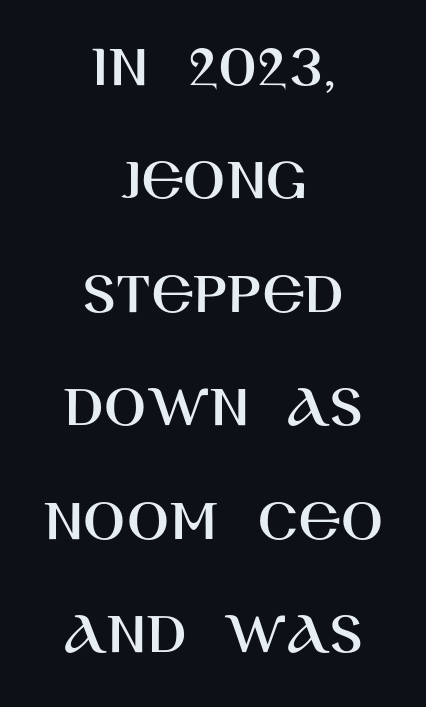
{"serif": "no", "italic": "no", "width": "normal", "stroke_contrast": "high", "x_height": "large", "monospaced": "no", "underline": "no", "align": "center", "line_spacing_ratio": 1.83, "letter_spacing": "normal", "letter_spacing_em": 0.0, "glyph_px": 62}
